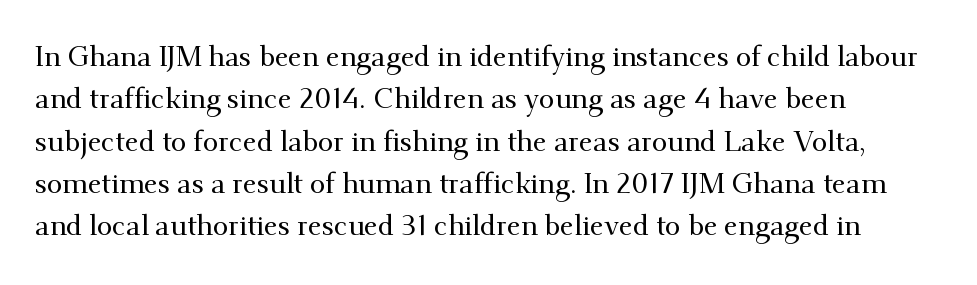
{"serif": "yes", "italic": "no", "width": "normal", "stroke_contrast": "medium", "x_height": "small", "monospaced": "no", "underline": "no", "align": "left", "line_spacing": "normal", "line_spacing_ratio": 1.51, "letter_spacing": "normal", "letter_spacing_em": 0.0, "glyph_px": 28}
